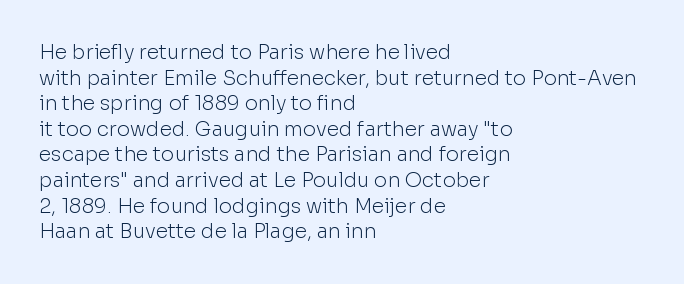
The weight would be labelled regular, book, light, or lighter still. Tall strokes in this sample are plumb rather than angled. These lines stack with their left ends in a neat column. Unmarked baselines from the first word to the last. Regular leading. A typesetter would call this zero additional tracking.
